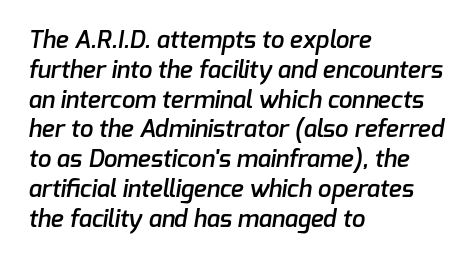
As a designer I'd log this as weight 600, semibold. Underline: absent. Standard letterfit; no display-style spreading of the glyphs. Notice how the passage keeps a crisp vertical edge on the left only.
